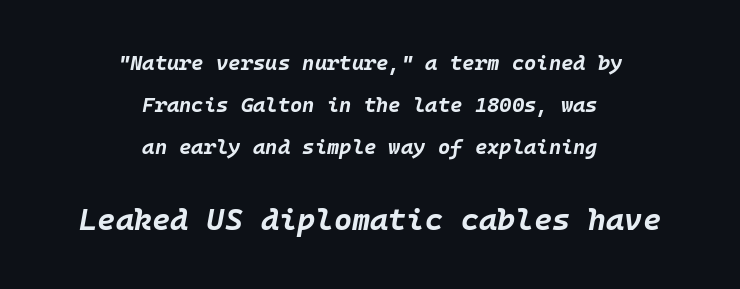
Q: Is the text bold? A: Yes.
Q: Is the text italic (slanted)? A: Yes, it leans right by about 10 degrees.
Q: Is the text underlined? A: No.
Q: How is the paragraph aligned? A: Centered.
Q: Is the spacing between letters normal or unusually wide? A: Normal.
Q: Is the spacing between lines tight, normal or loose? A: Loose.
Q: Which block of text is set in a larger size, the first (top) or the second (bottom)? A: The second (bottom) one.
Q: Width (condensed, normal, or wide)? A: Normal.
Q: Stroke contrast? A: Low.
Q: x-height? A: Large.
Q: Monospaced? A: Yes.
